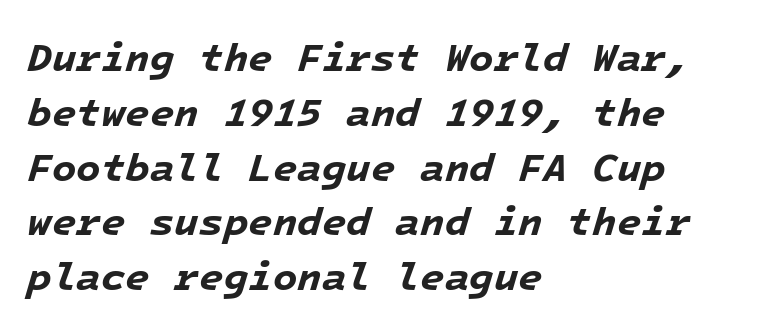
{"italic": "yes", "lean": "right", "slant_degrees": 16, "bold": "yes", "weight": "bold", "width": "normal", "stroke_contrast": "low", "x_height": "medium", "monospaced": "yes", "underline": "no", "align": "left", "line_spacing": "normal", "line_spacing_ratio": 1.37, "letter_spacing": "normal", "letter_spacing_em": 0.0, "glyph_px": 40}
